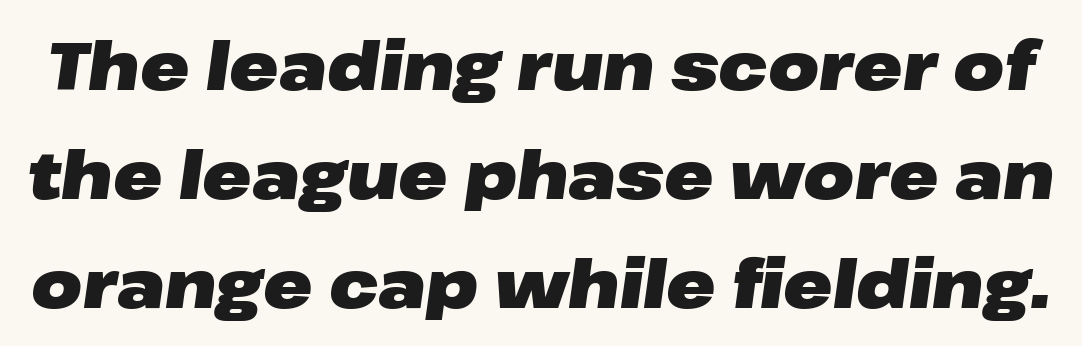
Q: Is the text bold? A: Yes.
Q: Is the text italic (slanted)? A: Yes, it leans right by about 8 degrees.
Q: Is the text underlined? A: No.
Q: Is the spacing between letters normal or unusually wide? A: Normal.
Q: Is the spacing between lines tight, normal or loose? A: Normal.
Q: Width (condensed, normal, or wide)? A: Wide.
Q: Stroke contrast? A: Low.
Q: x-height? A: Medium.
Q: Monospaced? A: No.
